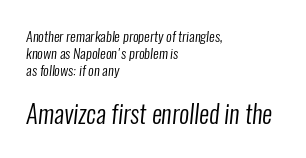
Q: Is the text bold? A: No.
Q: Is the text underlined? A: No.
Q: How is the paragraph aligned? A: Left-aligned.
Q: Is the spacing between letters normal or unusually wide? A: Normal.
Q: Which block of text is set in a larger size, the first (top) or the second (bottom)? A: The second (bottom) one.
